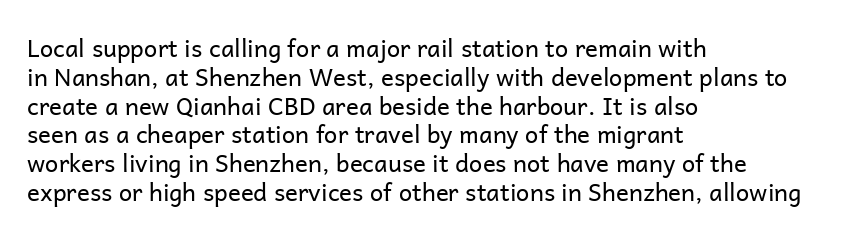
Horizontal alignment here is leftward, the default for most running prose. Is the stroke heavy? The answer is a plain regular-or-lighter. Posture: upright roman. The baseline area is clear. Between one letter and the next there's only the usual sliver of space.
